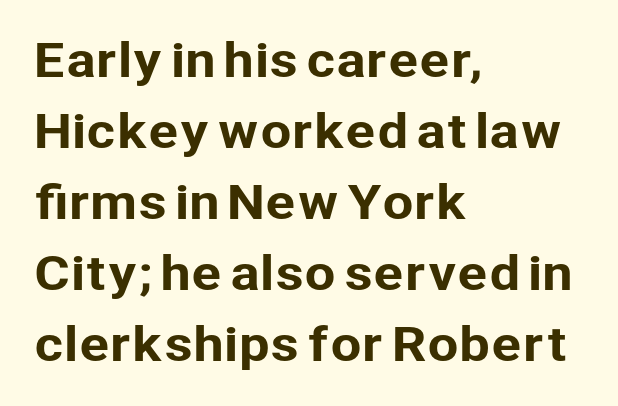
{"serif": "no", "italic": "no", "width": "normal", "stroke_contrast": "low", "x_height": "medium", "monospaced": "no", "underline": "no", "align": "left", "line_spacing": "normal", "line_spacing_ratio": 1.58, "letter_spacing": "normal", "letter_spacing_em": 0.0, "glyph_px": 45}
